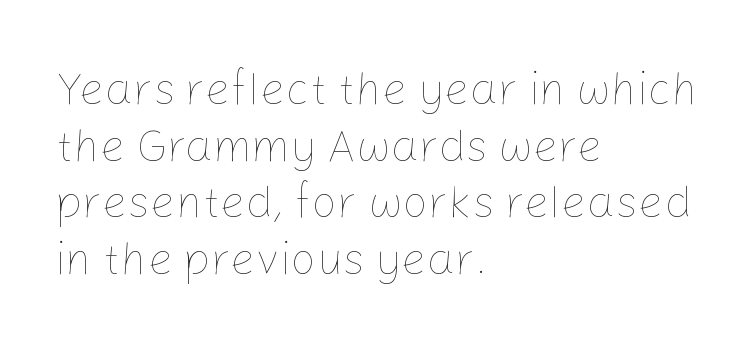
{"italic": "no", "bold": "no", "weight": "thin", "width": "normal", "stroke_contrast": "low", "x_height": "medium", "monospaced": "no", "underline": "no", "align": "left", "line_spacing": "normal", "line_spacing_ratio": 1.26, "letter_spacing": "normal", "letter_spacing_em": 0.0, "glyph_px": 45}
